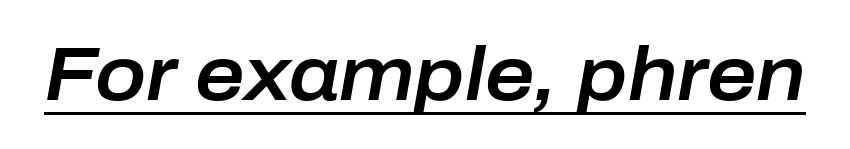
Q: Is the text italic (slanted)? A: Yes, it leans right by about 10 degrees.
Q: Is the text underlined? A: Yes.
Q: Is the spacing between letters normal or unusually wide? A: Normal.
Q: Width (condensed, normal, or wide)? A: Normal.
Q: Stroke contrast? A: Low.
Q: x-height? A: Medium.
Q: Monospaced? A: No.
